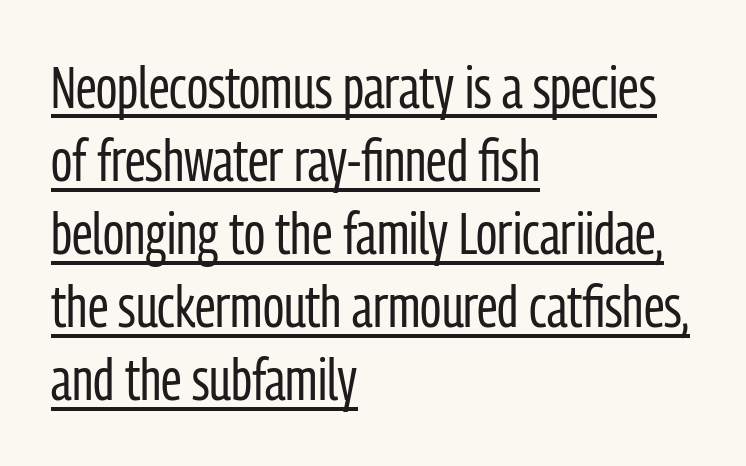
The image shows 58 px regular-weight, condensed sans-serif type, upright; set left-aligned, normal line spacing (1.26x), normal letter spacing, underlined; low stroke contrast and a medium x-height.
